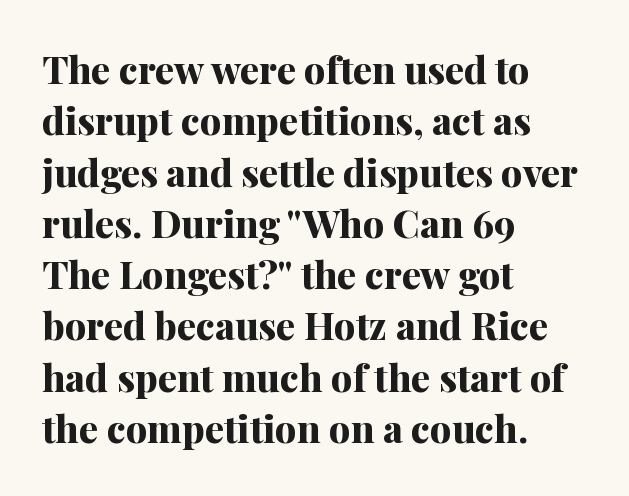
Heavy, bold letterforms. Leading matches the norm, producing a regular column. The strip under each line holds only bare page. Classification — serif. Standard letterfit; no display-style spreading of the glyphs. Note the varied advance widths — an 'i' is clearly narrower than an 'm'.
